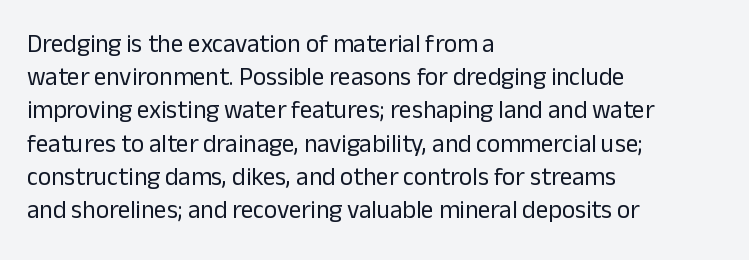
Q: Is the text bold? A: No.
Q: Is the text italic (slanted)? A: No, it is upright.
Q: Is the text underlined? A: No.
Q: How is the paragraph aligned? A: Left-aligned.
Q: Is the spacing between letters normal or unusually wide? A: Normal.
Q: Is the spacing between lines tight, normal or loose? A: Normal.
